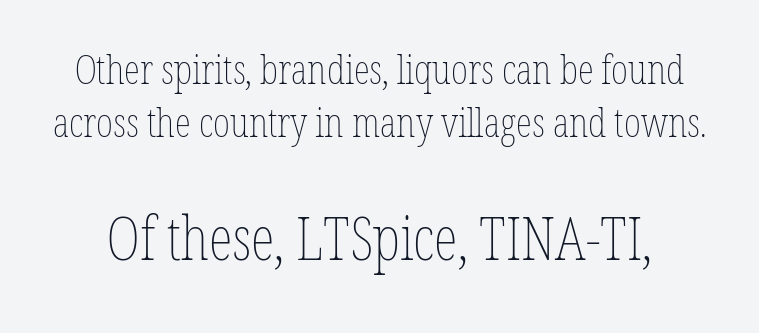
Q: Is the text bold? A: No.
Q: Is the text italic (slanted)? A: No, it is upright.
Q: Is the text underlined? A: No.
Q: Is the spacing between letters normal or unusually wide? A: Normal.
Q: Is the spacing between lines tight, normal or loose? A: Normal.
Q: Which block of text is set in a larger size, the first (top) or the second (bottom)? A: The second (bottom) one.
Q: Width (condensed, normal, or wide)? A: Condensed.
Q: Stroke contrast? A: Low.
Q: x-height? A: Medium.
Q: Monospaced? A: No.
